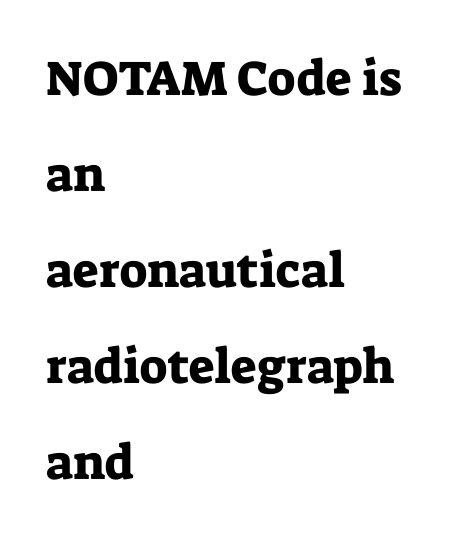
Think of a printed novel: that variable character pitch is what you see here. Words float on clear page, feet unadorned. Tracking here is standard; glyphs follow each other at the usual distance. Old-style or modern, the face here clearly has serifs. Upright lettering throughout. The line-height multiplier appears high, well above default.
